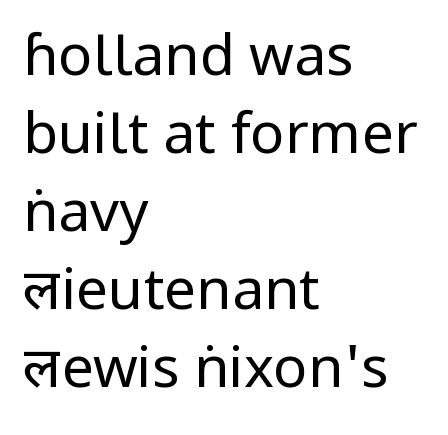
The paragraph has a hard left edge and a soft right edge. Does the lettering tilt? It doesn't — this is upright. If you measured baseline to baseline, you'd find a middling distance. A typesetter would call this proportional, since set widths differ per character.
